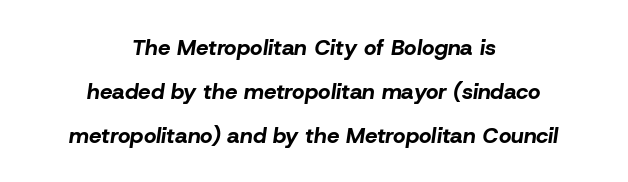
Q: Is the text bold? A: Yes.
Q: Is the text italic (slanted)? A: Yes, it leans right by about 8 degrees.
Q: Is the text underlined? A: No.
Q: How is the paragraph aligned? A: Centered.
Q: Is the spacing between letters normal or unusually wide? A: Normal.
Q: Is the spacing between lines tight, normal or loose? A: Loose.
